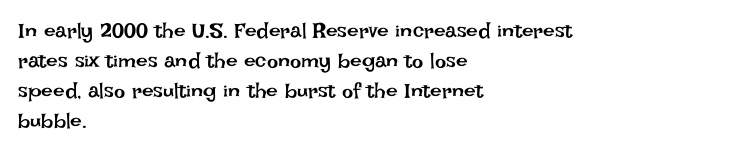
{"italic": "no", "bold": "no", "underline": "no", "align": "left", "line_spacing": "normal", "line_spacing_ratio": 1.43, "letter_spacing": "normal", "letter_spacing_em": 0.0, "glyph_px": 21}
